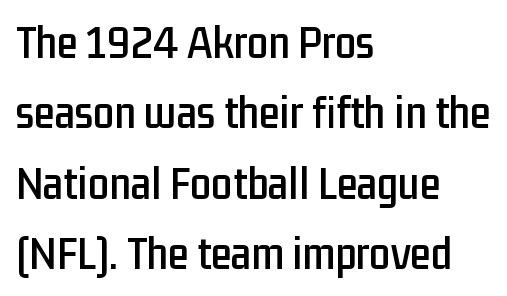
Q: Is the text italic (slanted)? A: No, it is upright.
Q: Is the typeface a serif or a sans-serif typeface? A: Sans-serif.
Q: Is the text underlined? A: No.
Q: How is the paragraph aligned? A: Left-aligned.
Q: Is the spacing between letters normal or unusually wide? A: Normal.
Q: Is the spacing between lines tight, normal or loose? A: Normal.
Q: Width (condensed, normal, or wide)? A: Condensed.
Q: Stroke contrast? A: Low.
Q: x-height? A: Medium.
Q: Monospaced? A: No.
